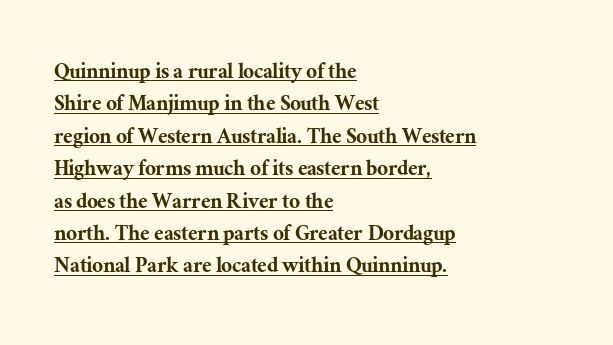
The image shows 24 px text type, upright; set left-aligned, normal line spacing (1.35x), normal letter spacing, underlined.
